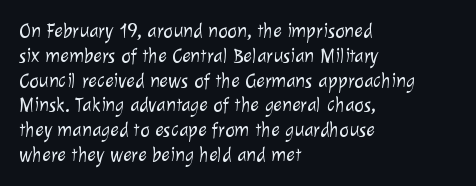
Q: Is the text bold? A: No.
Q: Is the text underlined? A: No.
Q: How is the paragraph aligned? A: Left-aligned.
Q: Is the spacing between letters normal or unusually wide? A: Normal.
